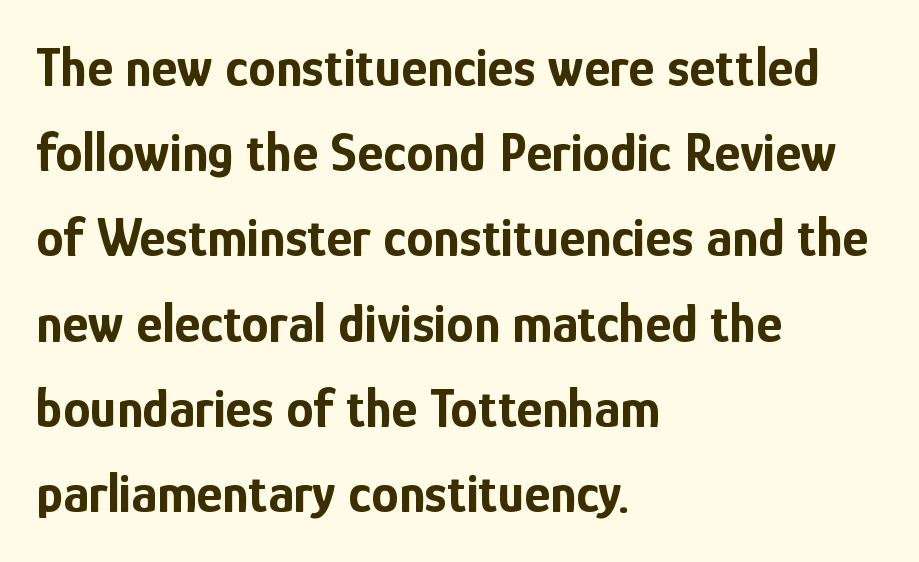
Q: Is the text bold? A: Yes.
Q: Is the text italic (slanted)? A: No, it is upright.
Q: Is the typeface a serif or a sans-serif typeface? A: Sans-serif.
Q: Is the text underlined? A: No.
Q: How is the paragraph aligned? A: Left-aligned.
Q: Is the spacing between letters normal or unusually wide? A: Normal.
Q: Is the spacing between lines tight, normal or loose? A: Normal.
Q: Width (condensed, normal, or wide)? A: Condensed.
Q: Stroke contrast? A: Low.
Q: x-height? A: Medium.
Q: Monospaced? A: No.
